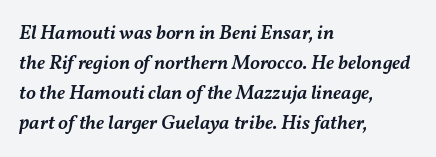
Quick note: underline off. Reading down the block, your eye returns to a fixed left position each line. Inter-character spacing is left at the font's built-in metrics. The rows are spaced the way most documents space them. Stems and bowls a touch heavier than normal — semibold. This sample uses an oblique cut, with every glyph tilted off the vertical.
